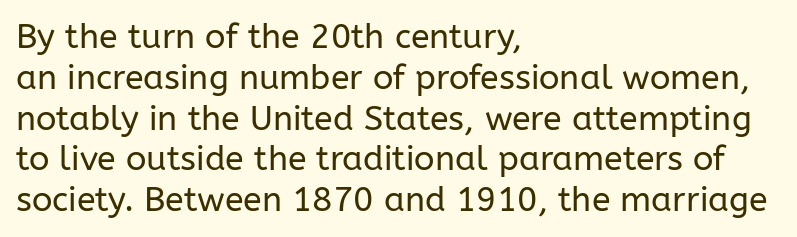
Q: Is the text bold? A: No.
Q: Is the text italic (slanted)? A: No, it is upright.
Q: Is the typeface a serif or a sans-serif typeface? A: Sans-serif.
Q: Is the text underlined? A: No.
Q: How is the paragraph aligned? A: Left-aligned.
Q: Is the spacing between letters normal or unusually wide? A: Normal.
Q: Width (condensed, normal, or wide)? A: Normal.
Q: Stroke contrast? A: Low.
Q: x-height? A: Medium.
Q: Monospaced? A: No.
